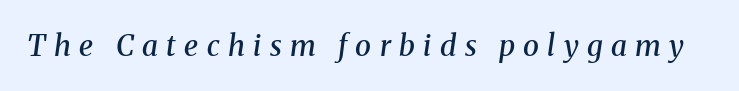
{"serif": "yes", "italic": "yes", "lean": "right", "slant_degrees": 8, "bold": "semi", "weight": "semibold", "width": "normal", "stroke_contrast": "medium", "x_height": "medium", "monospaced": "no", "underline": "no", "letter_spacing": "wide", "letter_spacing_em": 0.29, "glyph_px": 29}
